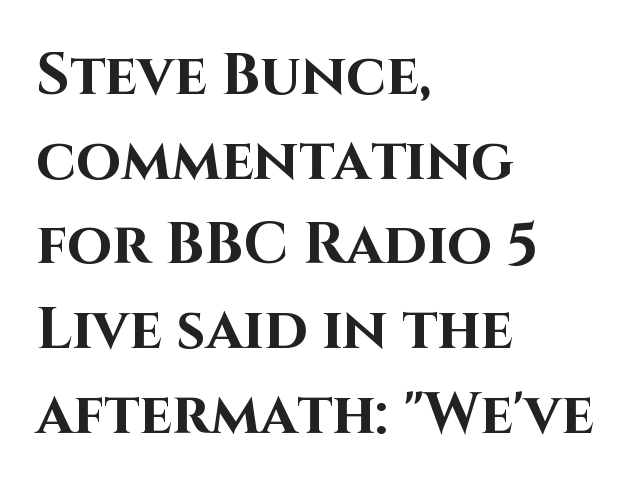
The image shows 58 px bold sans-serif type, upright; set left-aligned, normal line spacing (1.46x), normal letter spacing, not underlined; high stroke contrast and a large x-height.
